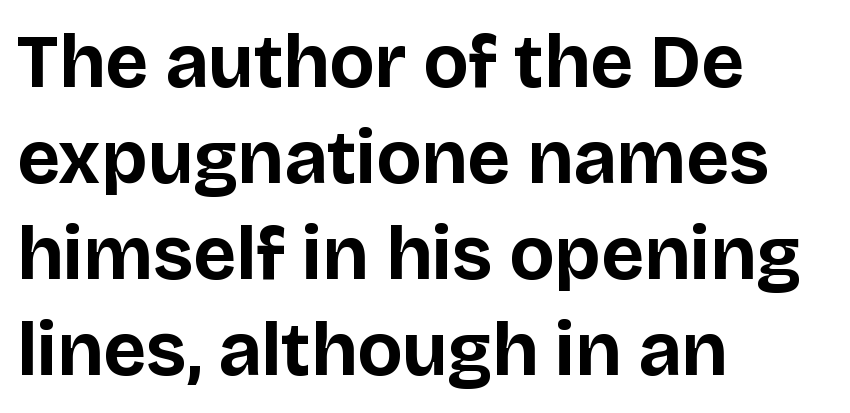
The space beneath each line is pristine and unruled. What stands out about the letter spacing? Nothing — it is the standard amount. You can tell from the bare stems that sans-serif type was used. Plenty of ink on the page — the face is bold. The vertical gap from one line to the next is medium.
